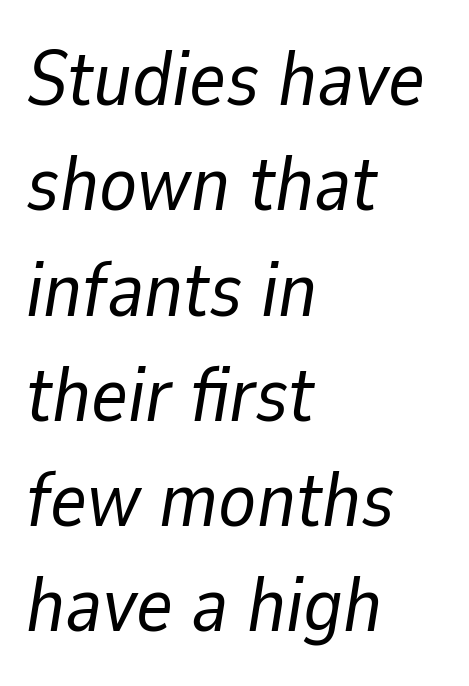
Q: Is the text bold? A: No.
Q: Is the text italic (slanted)? A: Yes, it leans right by about 9 degrees.
Q: Is the text underlined? A: No.
Q: How is the paragraph aligned? A: Left-aligned.
Q: Is the spacing between letters normal or unusually wide? A: Normal.
Q: Is the spacing between lines tight, normal or loose? A: Normal.
Q: Width (condensed, normal, or wide)? A: Normal.
Q: Stroke contrast? A: Low.
Q: x-height? A: Medium.
Q: Monospaced? A: No.
